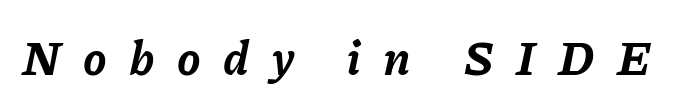
The image shows 47 px bold type, italic (leaning right); set unusually wide letter spacing (+0.48 em), not underlined; low stroke contrast and a medium x-height.
